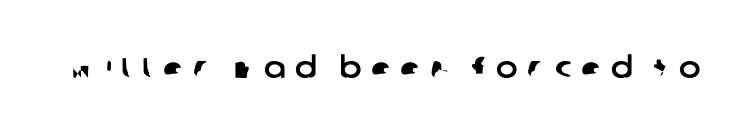
{"serif": "no", "width": "normal", "stroke_contrast": "low", "x_height": "medium", "monospaced": "no", "underline": "no", "letter_spacing": "wide", "letter_spacing_em": 0.33, "glyph_px": 29}
